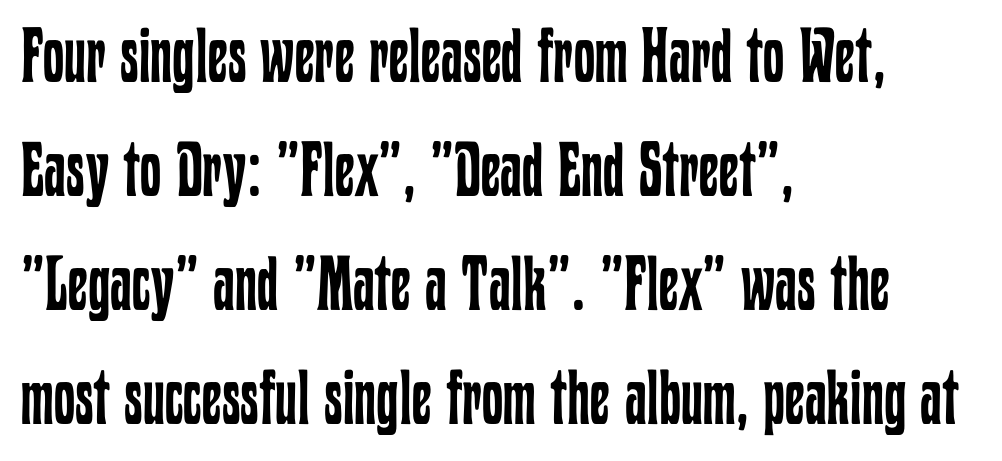
The image shows 76 px regular-weight, condensed type, upright; set left-aligned, normal line spacing (1.5x), normal letter spacing, not underlined; low stroke contrast and a medium x-height.
